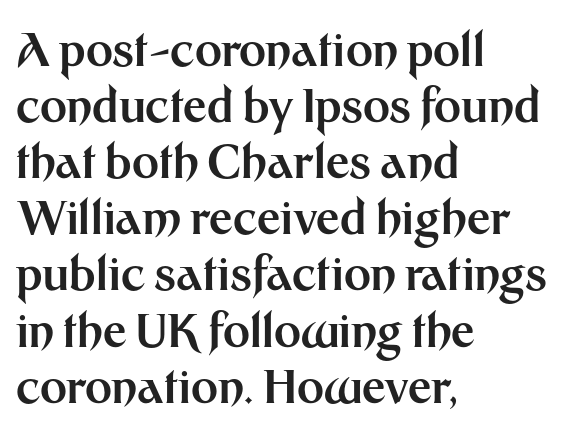
The font is running at its bold setting. Type without underlining. In terms of letterspacing, this is plain default setting. Think of a printed novel: that variable character pitch is what you see here. Notice how the stems are strictly vertical — no italics here. This sample uses a sans-serif face.
